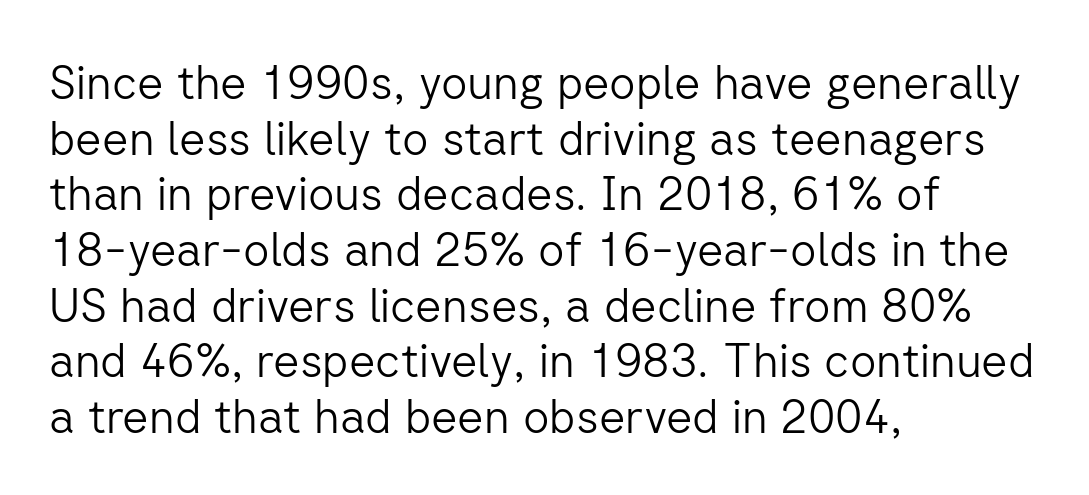
The image shows 46 px light sans-serif type, upright; set left-aligned, line spacing 1.21x, normal letter spacing, not underlined; low stroke contrast and a medium x-height.
